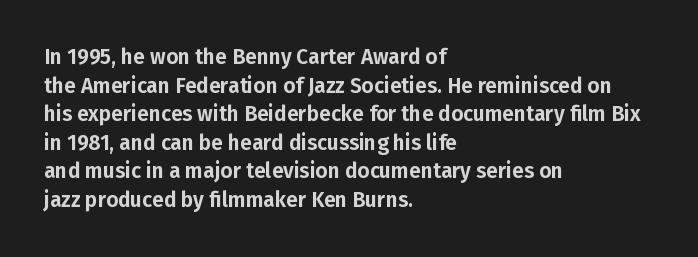
The image shows 21 px text type, upright; set left-aligned, normal line spacing (1.36x), normal letter spacing, not underlined.
